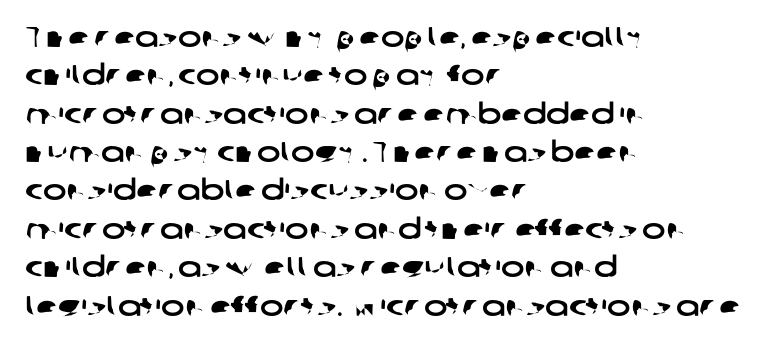
{"serif": "no", "width": "wide", "stroke_contrast": "low", "x_height": "medium", "monospaced": "no", "underline": "no", "align": "left", "line_spacing": "normal", "line_spacing_ratio": 1.37, "letter_spacing": "normal", "letter_spacing_em": 0.0, "glyph_px": 28}
